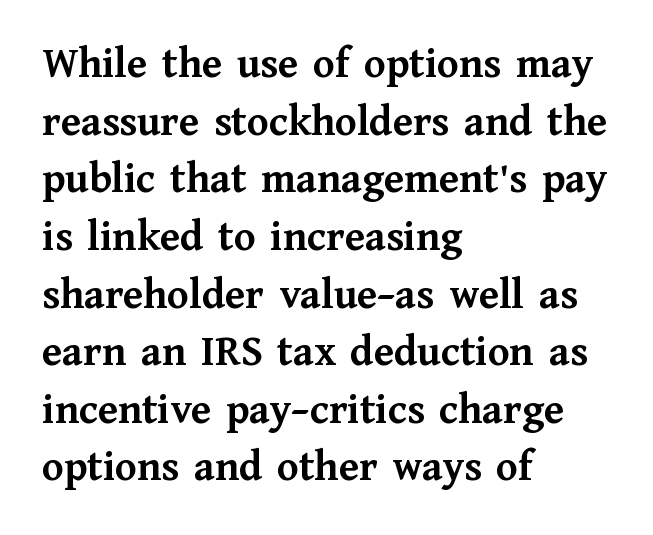
You could not count columns in this text — the font is proportionally spaced. A serif font was chosen for this passage. The space directly below the letters is spotless. Line starts are locked; line ends wander. Typesetter's note: full bold, strokes at maximum text heaviness.
